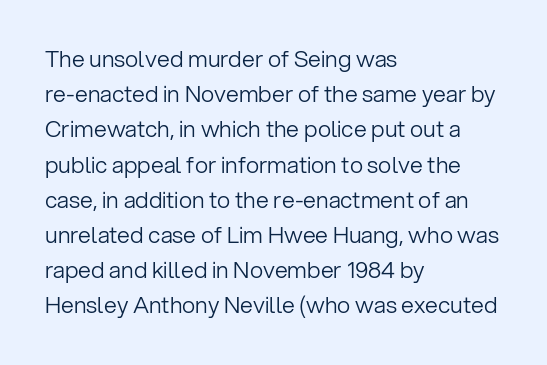
The image shows 23 px text type, upright; set left-aligned, normal line spacing (1.53x), normal letter spacing, not underlined.
